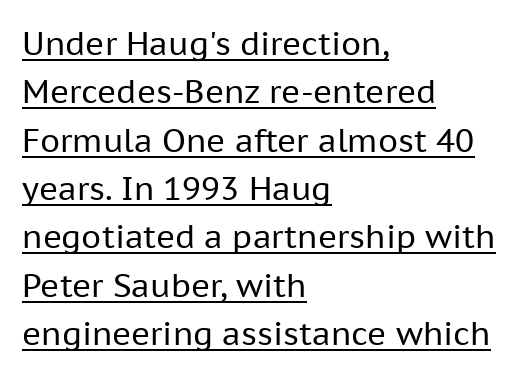
The image shows 32 px regular-weight sans-serif type, upright; set left-aligned, normal line spacing (1.51x), normal letter spacing, underlined; low stroke contrast and a medium x-height.
